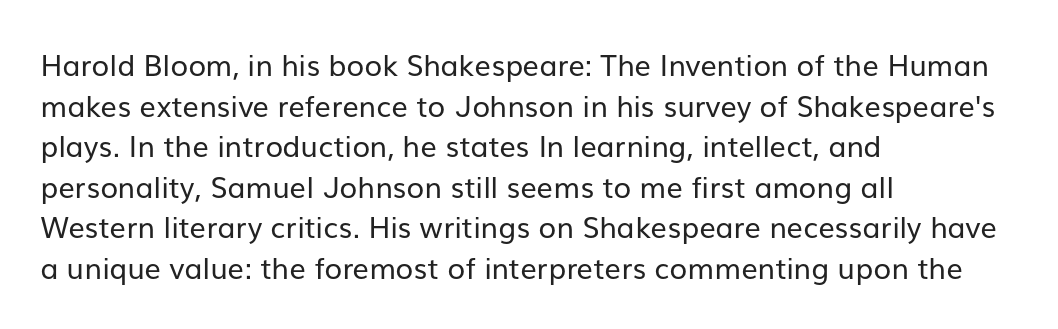
No word sits above an underline. The typography opts for an upright posture over an oblique one. Examine the stroke ends and you'll find no serifs. Summary of vertical rhythm: regular, with standard interline spacing. Stroke mass is kept to a normal reading level or below.
